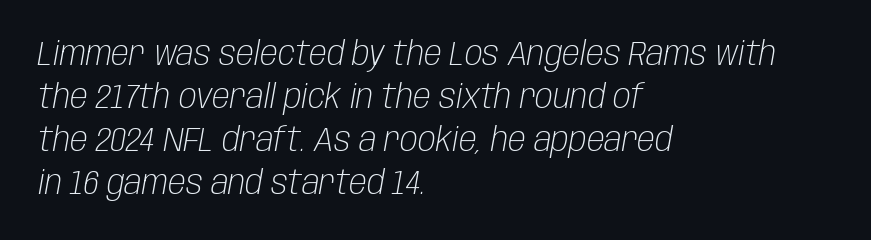
Q: Is the text bold? A: No.
Q: Is the text italic (slanted)? A: Yes, it leans right by about 10 degrees.
Q: Is the text underlined? A: No.
Q: How is the paragraph aligned? A: Left-aligned.
Q: Is the spacing between letters normal or unusually wide? A: Normal.
Q: Is the spacing between lines tight, normal or loose? A: Normal.
Q: Width (condensed, normal, or wide)? A: Condensed.
Q: Stroke contrast? A: Low.
Q: x-height? A: Large.
Q: Monospaced? A: No.
